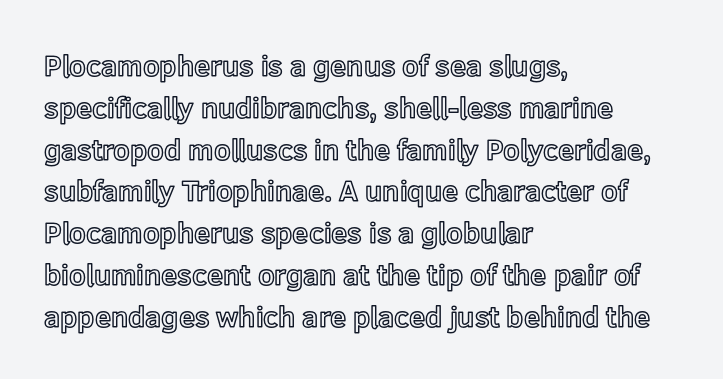
The setting favours the left margin, as ordinary paragraphs usually do. The axis of the letterforms is exactly vertical. What's the leading like? Ordinary, nothing unusual. The string is rendered with underlining switched off. Varying glyph widths throughout — classic text-font behaviour.
